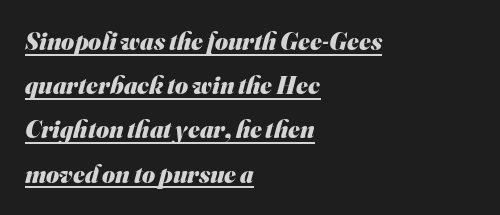
The image shows 25 px bold type; set left-aligned, line spacing 1.77x, normal letter spacing, underlined.
